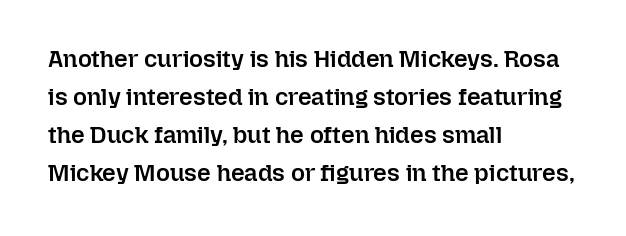
The image shows 24 px text type, upright; set left-aligned, normal line spacing (1.59x), normal letter spacing, not underlined.
